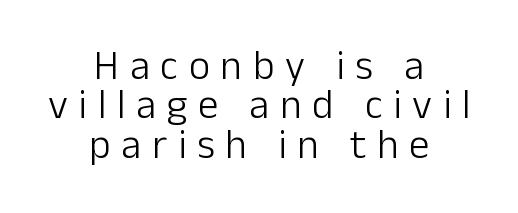
Q: Is the text bold? A: No.
Q: Is the text italic (slanted)? A: No, it is upright.
Q: Is the typeface a serif or a sans-serif typeface? A: Sans-serif.
Q: Is the text underlined? A: No.
Q: How is the paragraph aligned? A: Centered.
Q: Is the spacing between letters normal or unusually wide? A: Unusually wide.
Q: Is the spacing between lines tight, normal or loose? A: Tight.
Q: Width (condensed, normal, or wide)? A: Normal.
Q: Stroke contrast? A: Low.
Q: x-height? A: Medium.
Q: Monospaced? A: No.
